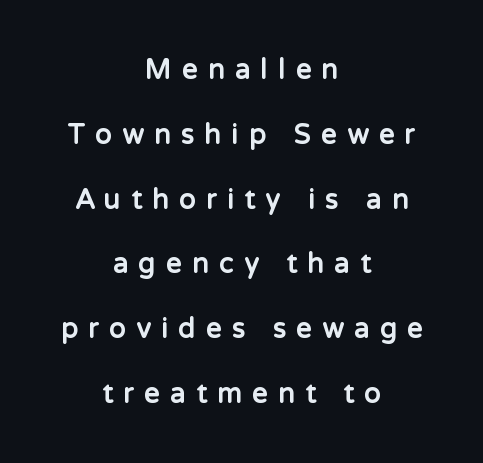
The image shows 27 px bold type, upright; set centered, loose line spacing (2.4x), unusually wide letter spacing (+0.39 em), not underlined.
